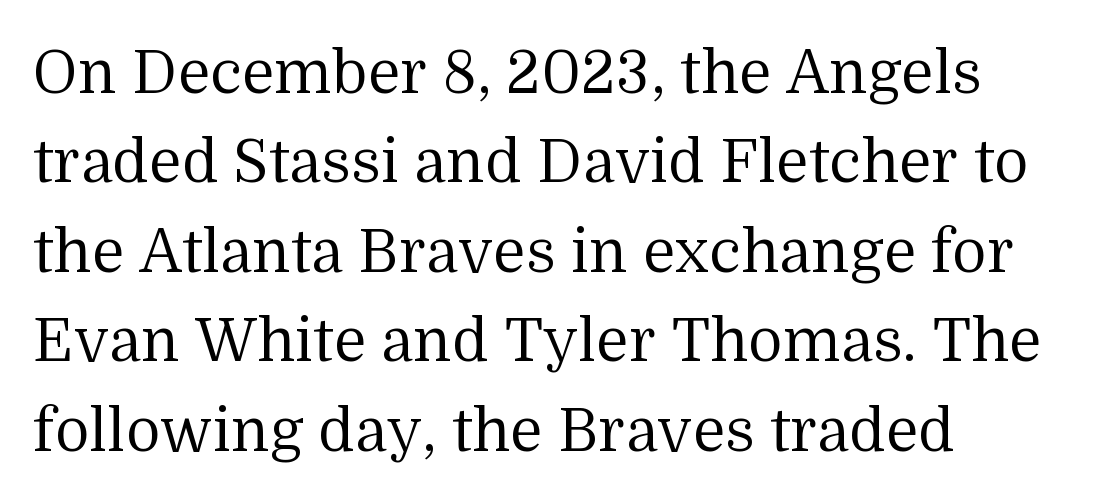
The image shows 60 px regular-weight serif type, upright; set left-aligned, normal line spacing (1.49x), normal letter spacing, not underlined; medium stroke contrast and a medium x-height.
